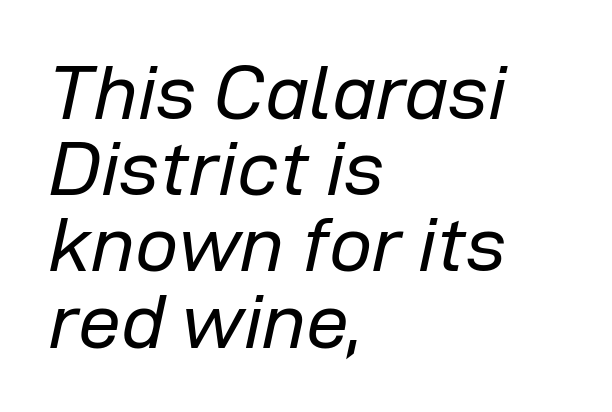
Is this a fixed-width face? No — the glyphs have proportional, varying widths. Decoration check: the copy has no underline. If you drew a ruler down the left edge, every line would touch it. Horizontal bands of white between lines are thin slivers.
